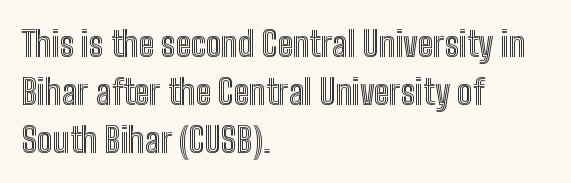
The rendering uses natural spacing where letterforms have individual widths. Every row of glyphs begins at an identical x-position on the left. Unlike italic type, these characters show no tilt at all. Quick note: underline off.
